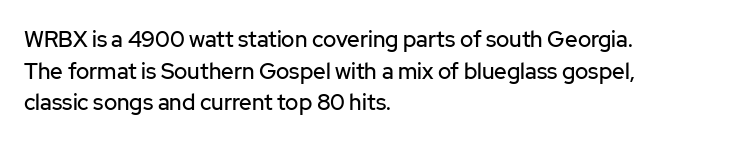
{"italic": "no", "underline": "no", "align": "left", "line_spacing": "normal", "line_spacing_ratio": 1.44, "letter_spacing": "normal", "letter_spacing_em": 0.0, "glyph_px": 22}
